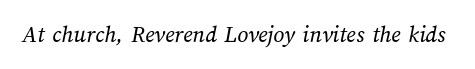
Rule under the text: the space is simply empty. What stands out about the letter spacing? Nothing — it is the standard amount. Think standard paragraph weight, or any step lighter than that.
